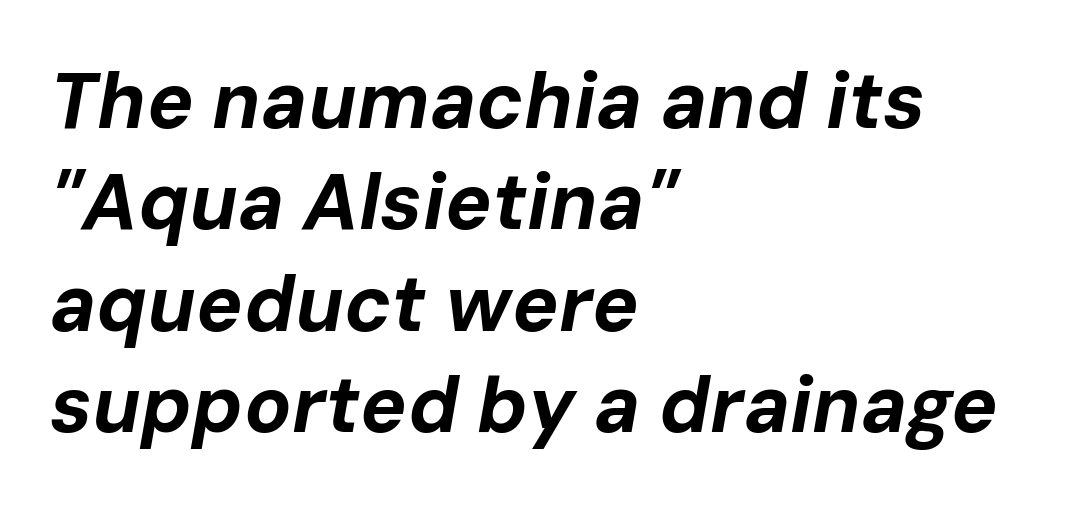
{"italic": "yes", "lean": "right", "slant_degrees": 10, "bold": "yes", "weight": "bold", "width": "normal", "stroke_contrast": "low", "x_height": "medium", "monospaced": "no", "underline": "no", "align": "left", "line_spacing": "normal", "line_spacing_ratio": 1.3, "letter_spacing": "normal", "letter_spacing_em": 0.0, "glyph_px": 78}
